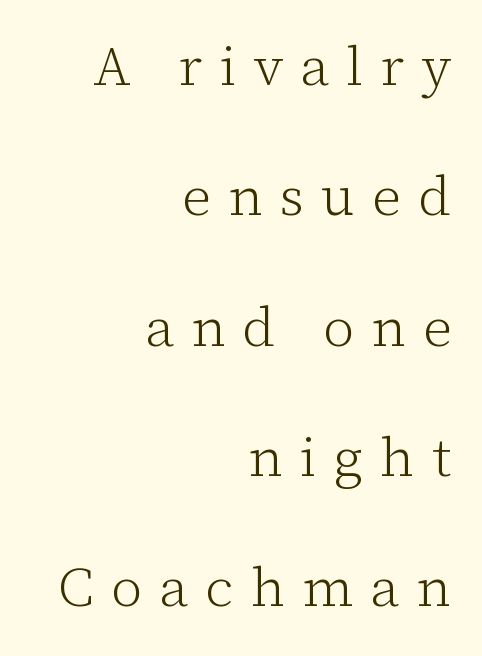
{"serif": "yes", "italic": "no", "bold": "no", "weight": "light", "width": "normal", "stroke_contrast": "low", "x_height": "medium", "monospaced": "no", "underline": "no", "align": "right", "line_spacing": "loose", "line_spacing_ratio": 2.37, "letter_spacing": "wide", "letter_spacing_em": 0.31, "glyph_px": 55}
